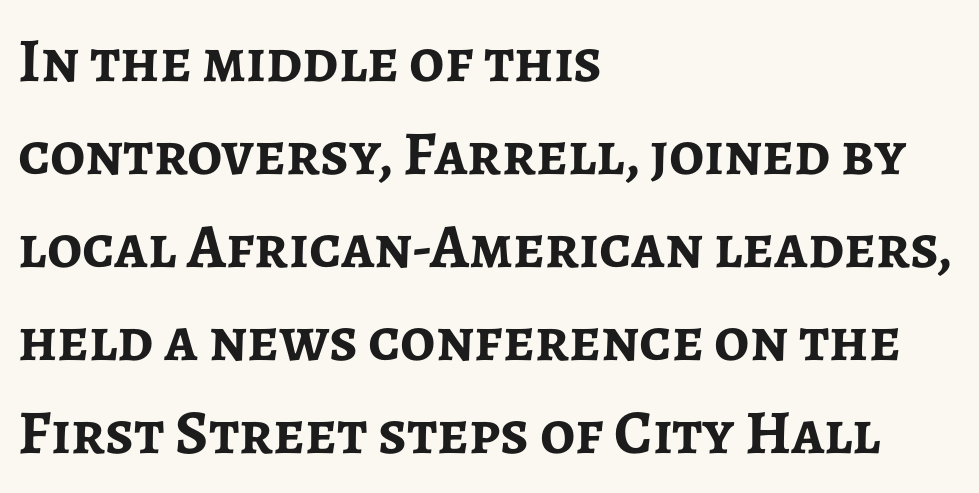
{"serif": "no", "italic": "no", "bold": "yes", "weight": "semibold", "width": "normal", "stroke_contrast": "low", "x_height": "medium", "monospaced": "no", "underline": "no", "align": "left", "line_spacing": "normal", "line_spacing_ratio": 1.5, "letter_spacing": "normal", "letter_spacing_em": 0.0, "glyph_px": 62}
